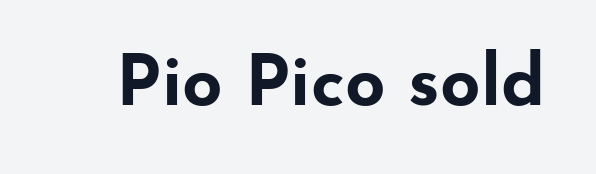
Q: Is the text bold? A: Yes.
Q: Is the text italic (slanted)? A: No, it is upright.
Q: Is the typeface a serif or a sans-serif typeface? A: Sans-serif.
Q: Is the text underlined? A: No.
Q: Is the spacing between letters normal or unusually wide? A: Normal.
Q: Width (condensed, normal, or wide)? A: Wide.
Q: Stroke contrast? A: Low.
Q: x-height? A: Small.
Q: Monospaced? A: No.
